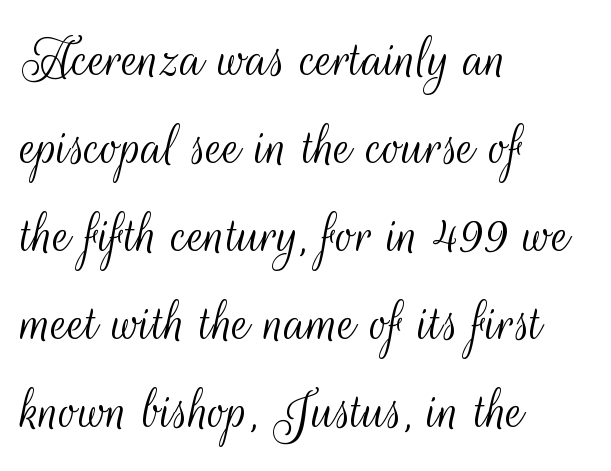
{"serif": "no", "bold": "no", "weight": "light", "width": "condensed", "stroke_contrast": "medium", "x_height": "small", "monospaced": "no", "underline": "no", "align": "left", "line_spacing": "normal", "line_spacing_ratio": 1.42, "letter_spacing": "normal", "letter_spacing_em": 0.0, "glyph_px": 62}
